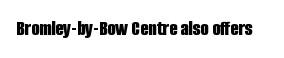
{"italic": "no", "bold": "yes", "underline": "no", "letter_spacing": "normal", "letter_spacing_em": 0.0, "glyph_px": 21}
